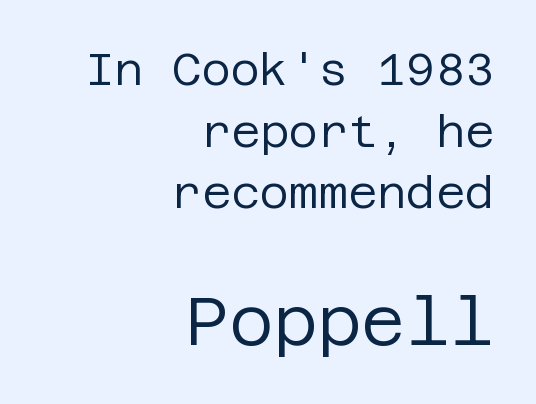
Q: Is the text bold? A: No.
Q: Is the text italic (slanted)? A: No, it is upright.
Q: Is the typeface a serif or a sans-serif typeface? A: Sans-serif.
Q: Is the text underlined? A: No.
Q: How is the paragraph aligned? A: Right-aligned.
Q: Is the spacing between letters normal or unusually wide? A: Normal.
Q: Is the spacing between lines tight, normal or loose? A: Normal.
Q: Which block of text is set in a larger size, the first (top) or the second (bottom)? A: The second (bottom) one.
Q: Width (condensed, normal, or wide)? A: Normal.
Q: Stroke contrast? A: Low.
Q: x-height? A: Large.
